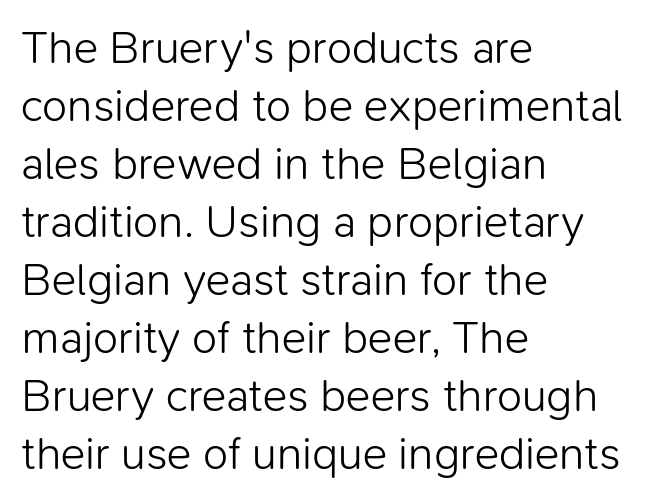
{"serif": "no", "italic": "no", "bold": "no", "weight": "light", "width": "normal", "stroke_contrast": "low", "x_height": "medium", "monospaced": "no", "underline": "no", "align": "left", "line_spacing": "normal", "line_spacing_ratio": 1.26, "letter_spacing": "normal", "letter_spacing_em": 0.0, "glyph_px": 46}
